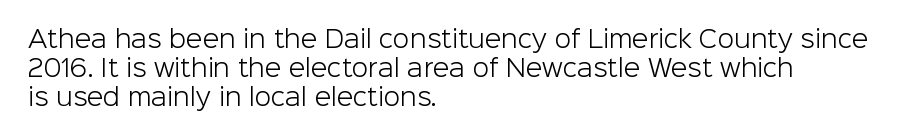
Q: Is the text bold? A: No.
Q: Is the text italic (slanted)? A: No, it is upright.
Q: Is the text underlined? A: No.
Q: How is the paragraph aligned? A: Left-aligned.
Q: Is the spacing between letters normal or unusually wide? A: Normal.
